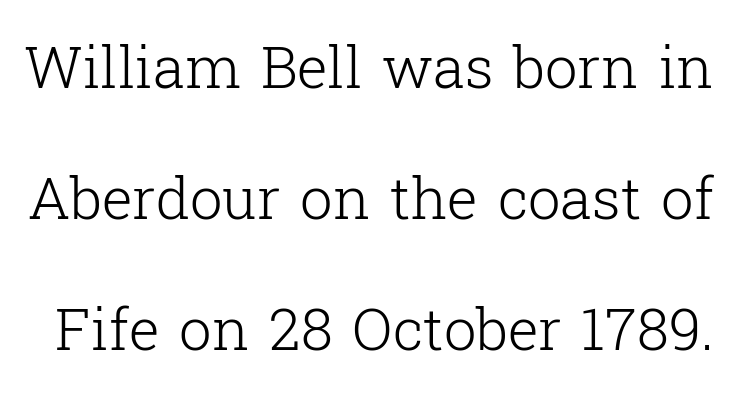
The image shows 58 px light serif type, upright; set loose line spacing (2.26x), normal letter spacing, not underlined; low stroke contrast and a medium x-height.
